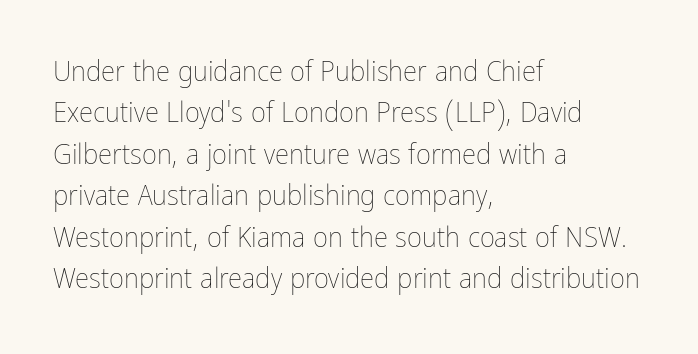
{"italic": "no", "bold": "no", "weight": "thin", "width": "condensed", "stroke_contrast": "low", "x_height": "medium", "monospaced": "no", "underline": "no", "align": "left", "line_spacing": "normal", "line_spacing_ratio": 1.43, "letter_spacing": "normal", "letter_spacing_em": 0.0, "glyph_px": 29}
